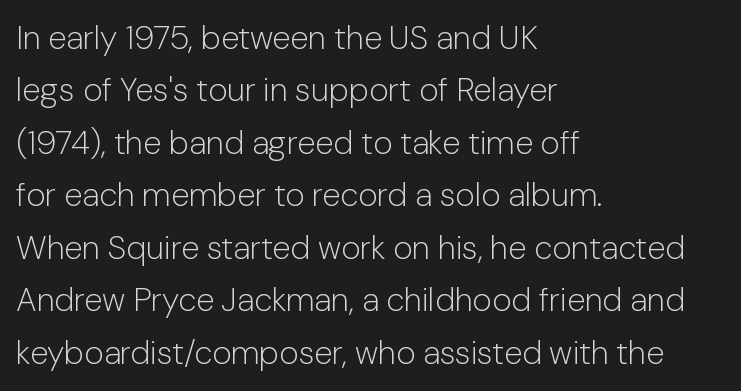
Q: Is the text bold? A: No.
Q: Is the text italic (slanted)? A: No, it is upright.
Q: Is the typeface a serif or a sans-serif typeface? A: Sans-serif.
Q: Is the text underlined? A: No.
Q: How is the paragraph aligned? A: Left-aligned.
Q: Is the spacing between letters normal or unusually wide? A: Normal.
Q: Is the spacing between lines tight, normal or loose? A: Normal.
Q: Width (condensed, normal, or wide)? A: Normal.
Q: Stroke contrast? A: Low.
Q: x-height? A: Medium.
Q: Monospaced? A: No.
